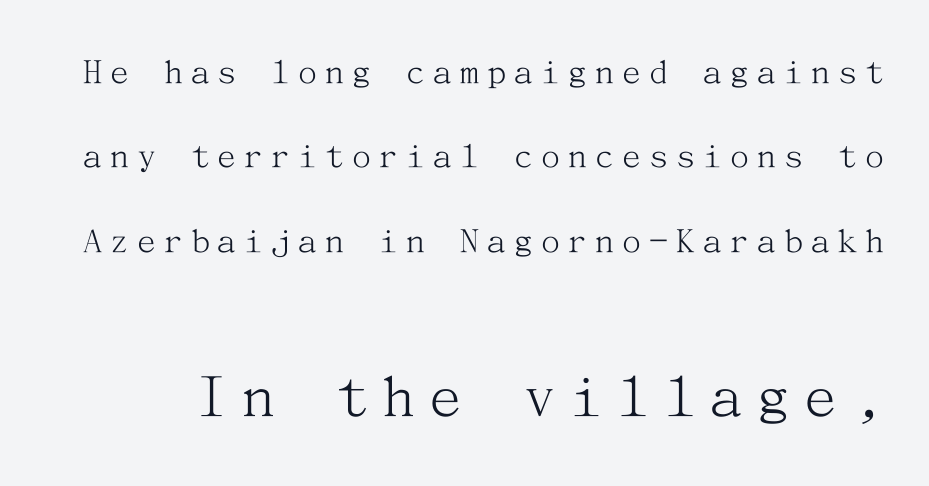
Q: Is the text bold? A: No.
Q: Is the text italic (slanted)? A: No, it is upright.
Q: Is the typeface a serif or a sans-serif typeface? A: Serif.
Q: Is the text underlined? A: No.
Q: Is the spacing between letters normal or unusually wide? A: Unusually wide.
Q: Is the spacing between lines tight, normal or loose? A: Loose.
Q: Which block of text is set in a larger size, the first (top) or the second (bottom)? A: The second (bottom) one.
Q: Width (condensed, normal, or wide)? A: Normal.
Q: Stroke contrast? A: Medium.
Q: x-height? A: Medium.
